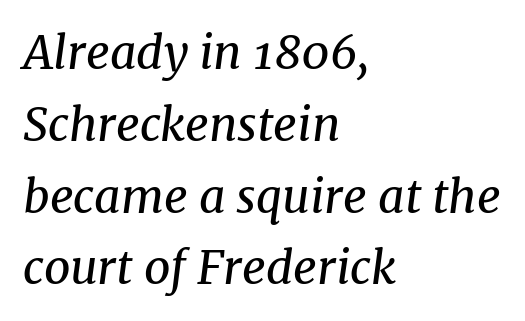
{"serif": "yes", "italic": "yes", "lean": "right", "slant_degrees": 8, "bold": "no", "weight": "regular", "width": "normal", "stroke_contrast": "medium", "x_height": "medium", "monospaced": "no", "underline": "no", "align": "left", "line_spacing": "normal", "line_spacing_ratio": 1.56, "letter_spacing": "normal", "letter_spacing_em": 0.0, "glyph_px": 46}
